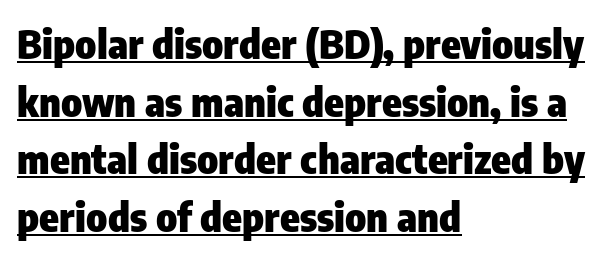
The image shows 40 px heavy, condensed sans-serif type, upright; set left-aligned, normal line spacing (1.44x), normal letter spacing, underlined; low stroke contrast and a medium x-height.
